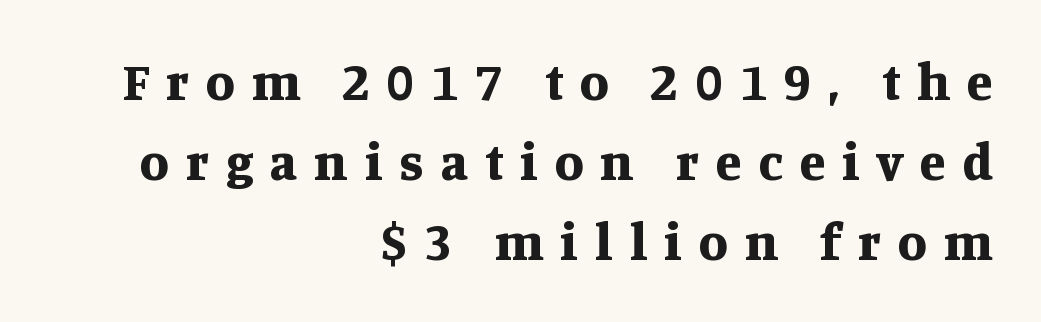
Q: Is the text bold? A: Yes.
Q: Is the text italic (slanted)? A: No, it is upright.
Q: Is the typeface a serif or a sans-serif typeface? A: Serif.
Q: Is the text underlined? A: No.
Q: How is the paragraph aligned? A: Right-aligned.
Q: Is the spacing between letters normal or unusually wide? A: Unusually wide.
Q: Is the spacing between lines tight, normal or loose? A: Normal.
Q: Width (condensed, normal, or wide)? A: Normal.
Q: Stroke contrast? A: Medium.
Q: x-height? A: Large.
Q: Monospaced? A: No.
